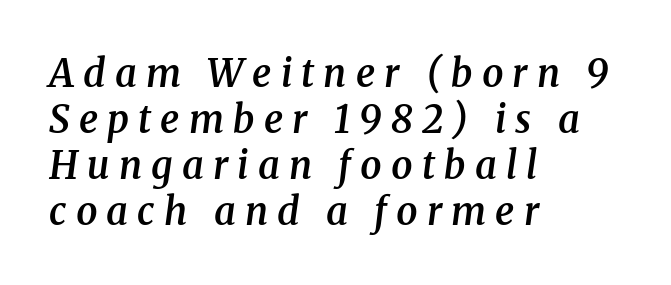
The image shows 38 px semibold serif type, italic (leaning right); set left-aligned, line spacing 1.21x, unusually wide letter spacing (+0.24 em), not underlined; medium stroke contrast and a medium x-height.
